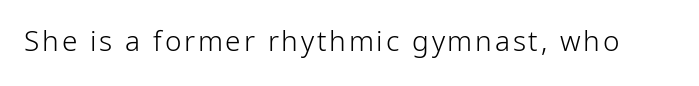
Q: Is the text bold? A: No.
Q: Is the text italic (slanted)? A: No, it is upright.
Q: Is the typeface a serif or a sans-serif typeface? A: Sans-serif.
Q: Is the text underlined? A: No.
Q: Width (condensed, normal, or wide)? A: Normal.
Q: Stroke contrast? A: Low.
Q: x-height? A: Medium.
Q: Monospaced? A: No.
